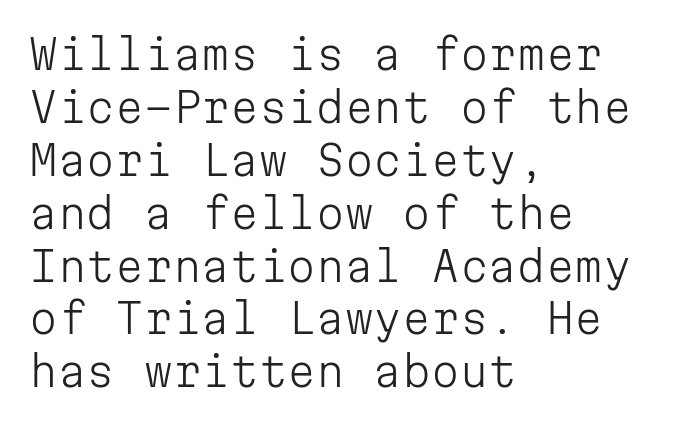
The image shows 41 px light sans-serif type, upright, monospaced; set left-aligned, normal line spacing (1.29x), normal letter spacing, not underlined; low stroke contrast and a medium x-height.
